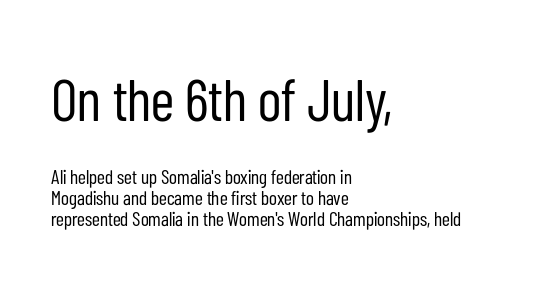
{"serif": "no", "italic": "no", "bold": "no", "weight": "regular", "width": "condensed", "stroke_contrast": "low", "x_height": "medium", "monospaced": "no", "underline": "no", "align": "left", "line_spacing": "tight", "line_spacing_ratio": 1.05, "letter_spacing": "normal", "letter_spacing_em": 0.0, "larger_block": "first", "size_ratio": 2.95, "glyph_px": 59}
